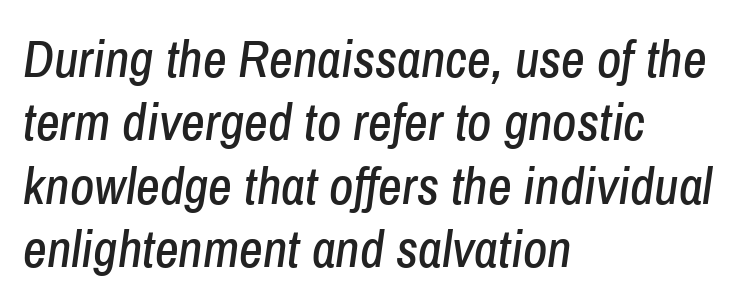
A typesetter would call this proportional, since set widths differ per character. Spacing between characters is what you'd get straight out of the box. Only glyphs here, with clear space below each row. It's the slanting kind of type. The paragraph has a hard left edge and a soft right edge.
